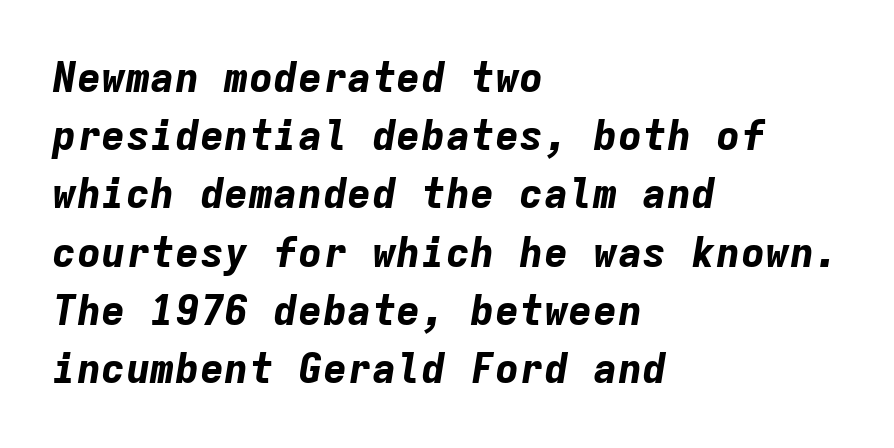
Interline gaps are of average width in this sample. You'd pick this weight for a headline — it's a proper bold. Check the space under the baseline: it is left empty. Looks like terminal output: every glyph gets an equal slot. The typesetter chose a ragged-right arrangement here. This rendering leaves character spacing at its baseline value.
